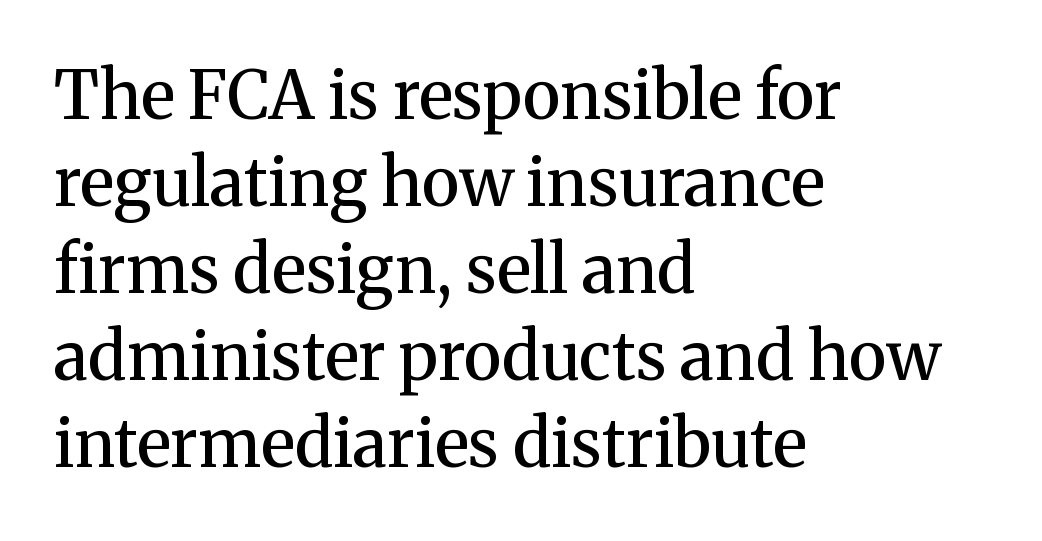
Firm but not heavy-handed strokes: this text is semibold. The type is set solid horizontally, with unmodified tracking. Every character sits straight up, as roman type does. Each new line begins a customary step beneath the previous one.
